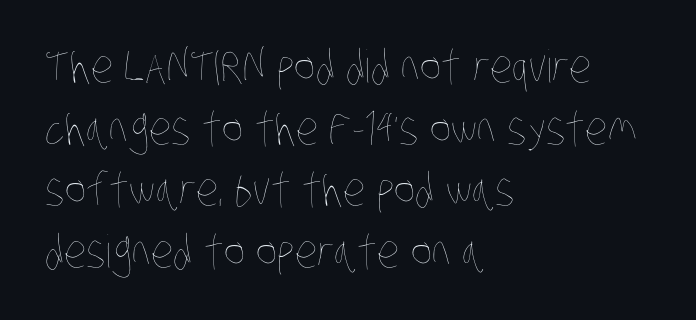
Q: Is the text bold? A: No.
Q: Is the text underlined? A: No.
Q: How is the paragraph aligned? A: Left-aligned.
Q: Is the spacing between letters normal or unusually wide? A: Normal.
Q: Is the spacing between lines tight, normal or loose? A: Normal.
Q: Width (condensed, normal, or wide)? A: Condensed.
Q: Stroke contrast? A: Low.
Q: x-height? A: Large.
Q: Monospaced? A: No.
